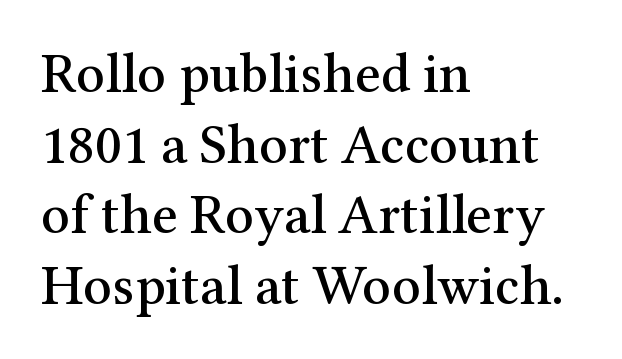
The image shows 56 px serif type, upright; set left-aligned, normal line spacing (1.26x), normal letter spacing, not underlined; medium stroke contrast and a medium x-height.
